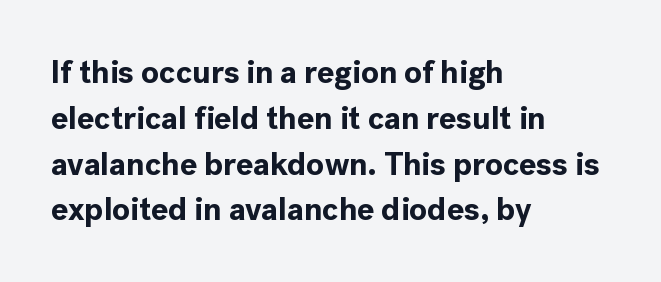
{"serif": "no", "italic": "no", "bold": "yes", "weight": "bold", "width": "normal", "x_height": "medium", "monospaced": "no", "underline": "no", "align": "left", "line_spacing": "normal", "line_spacing_ratio": 1.43, "letter_spacing": "normal", "letter_spacing_em": 0.0, "glyph_px": 32}
